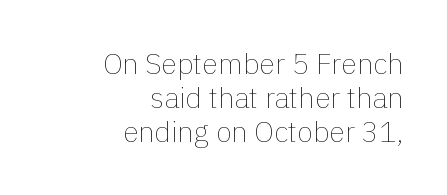
The strip under each line holds only bare page. Compared with a flush-left layout, this one pins lines to the opposite, right side. Characters follow at the spacing the type designer built in. Each letter keeps its own natural width here, so spacing adapts to shape.
